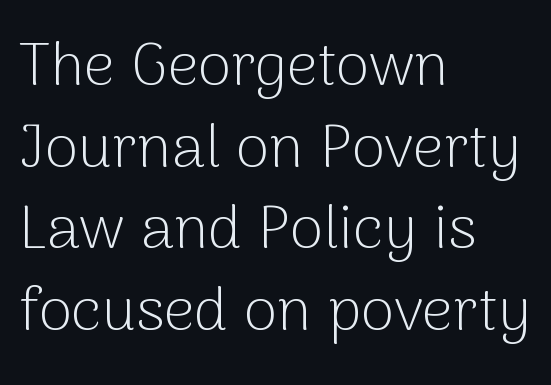
Q: Is the text bold? A: No.
Q: Is the text italic (slanted)? A: No, it is upright.
Q: Is the typeface a serif or a sans-serif typeface? A: Sans-serif.
Q: Is the text underlined? A: No.
Q: How is the paragraph aligned? A: Left-aligned.
Q: Is the spacing between letters normal or unusually wide? A: Normal.
Q: Is the spacing between lines tight, normal or loose? A: Normal.
Q: Width (condensed, normal, or wide)? A: Normal.
Q: Stroke contrast? A: Low.
Q: x-height? A: Medium.
Q: Monospaced? A: No.
